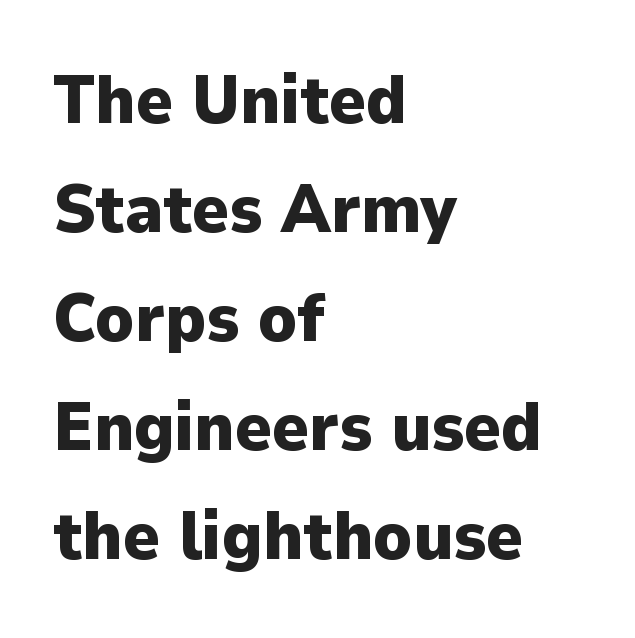
Q: Is the text bold? A: Yes.
Q: Is the text italic (slanted)? A: No, it is upright.
Q: Is the typeface a serif or a sans-serif typeface? A: Sans-serif.
Q: Is the text underlined? A: No.
Q: How is the paragraph aligned? A: Left-aligned.
Q: Is the spacing between letters normal or unusually wide? A: Normal.
Q: Is the spacing between lines tight, normal or loose? A: Normal.
Q: Width (condensed, normal, or wide)? A: Normal.
Q: Stroke contrast? A: Low.
Q: x-height? A: Medium.
Q: Monospaced? A: No.
